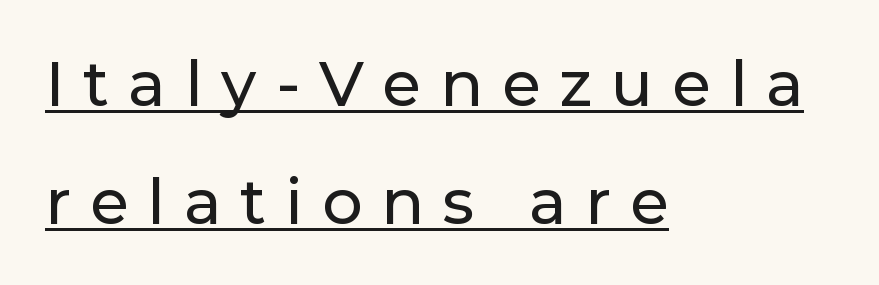
Q: Is the text italic (slanted)? A: No, it is upright.
Q: Is the typeface a serif or a sans-serif typeface? A: Sans-serif.
Q: Is the text underlined? A: Yes.
Q: How is the paragraph aligned? A: Left-aligned.
Q: Is the spacing between letters normal or unusually wide? A: Unusually wide.
Q: Width (condensed, normal, or wide)? A: Normal.
Q: Stroke contrast? A: Low.
Q: x-height? A: Medium.
Q: Monospaced? A: No.
